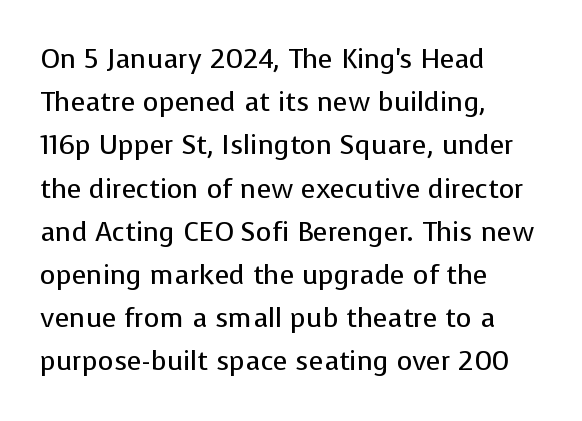
{"italic": "no", "bold": "no", "underline": "no", "align": "left", "line_spacing": "normal", "line_spacing_ratio": 1.6, "letter_spacing": "normal", "letter_spacing_em": 0.0, "glyph_px": 27}
